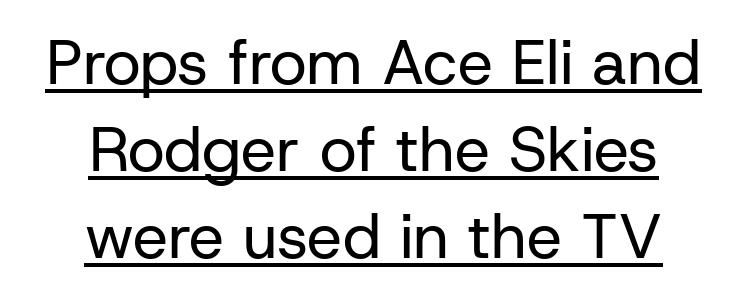
Italic: no, the glyphs are upright roman. The passage shown is underscored from start to finish. The cut favours lightness, reaching ordinary text weight at its darkest. Is there much room between lines? A standard amount, neither cramped nor airy.
